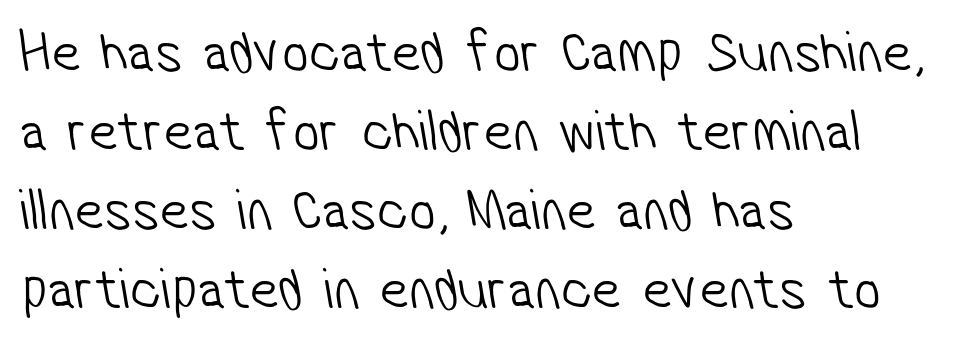
The image shows 59 px light, condensed sans-serif type; set left-aligned, normal line spacing (1.34x), normal letter spacing, not underlined; low stroke contrast and a medium x-height.
